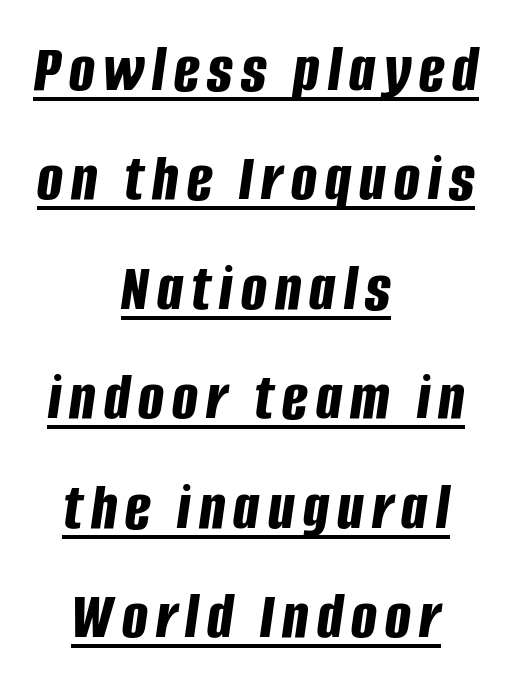
{"italic": "yes", "lean": "right", "slant_degrees": 8, "bold": "yes", "weight": "bold", "width": "condensed", "stroke_contrast": "low", "x_height": "large", "monospaced": "no", "underline": "yes", "align": "center", "line_spacing": "normal", "line_spacing_ratio": 1.61, "glyph_px": 68}
